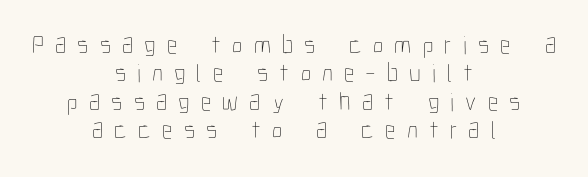
Q: Is the text bold? A: No.
Q: Is the text italic (slanted)? A: No, it is upright.
Q: Is the text underlined? A: No.
Q: How is the paragraph aligned? A: Centered.
Q: Is the spacing between letters normal or unusually wide? A: Unusually wide.
Q: Is the spacing between lines tight, normal or loose? A: Tight.
